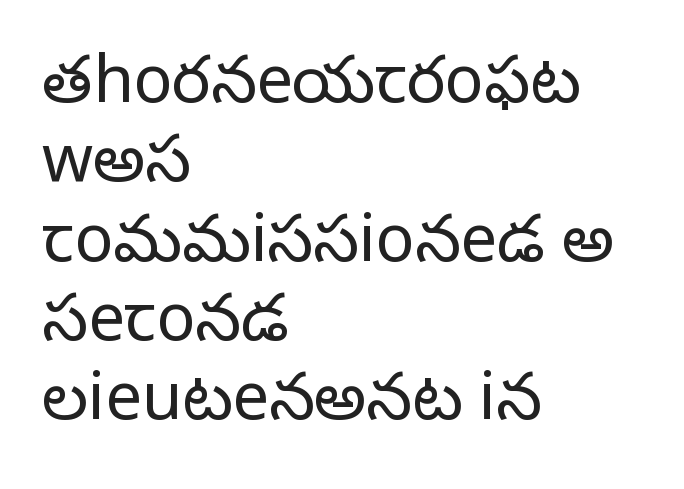
Grotesque or geometric, the face here clearly has no serifs. The specimen reads as upright at a glance. A clean baseline with only descenders dipping below it. The characters are drawn with everyday or finer stroke widths.
